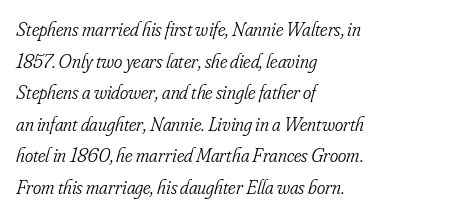
The axis of the letterforms is tilted away from vertical. The rag falls on the right side of this text block. Weight: regular or lighter. Leading: standard. Has an underline been added? It has not.
